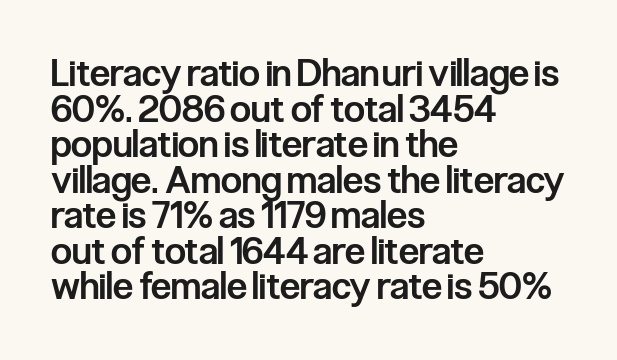
Moderately thickened strokes mark this as semibold type. The string is rendered with underlining switched off. How are the letters spaced? Ordinarily, with no added tracking. Notice how descenders almost collide with the ascenders below — that's tight leading. Is this a sans? Yes — the strokes have no serifs.
